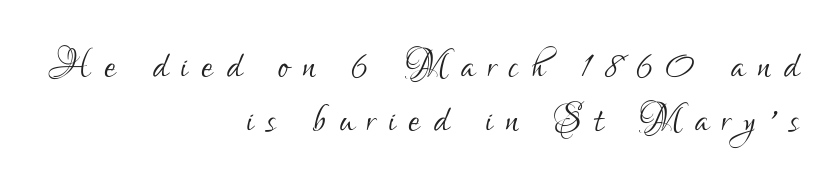
A flush-right, rag-left setting is used for this passage. These lines have a slow, spaced-out rhythm from letter to letter. The font family rendered here belongs to the sans-serif group. Does the leading feel generous? Not at all — it's pinched.
